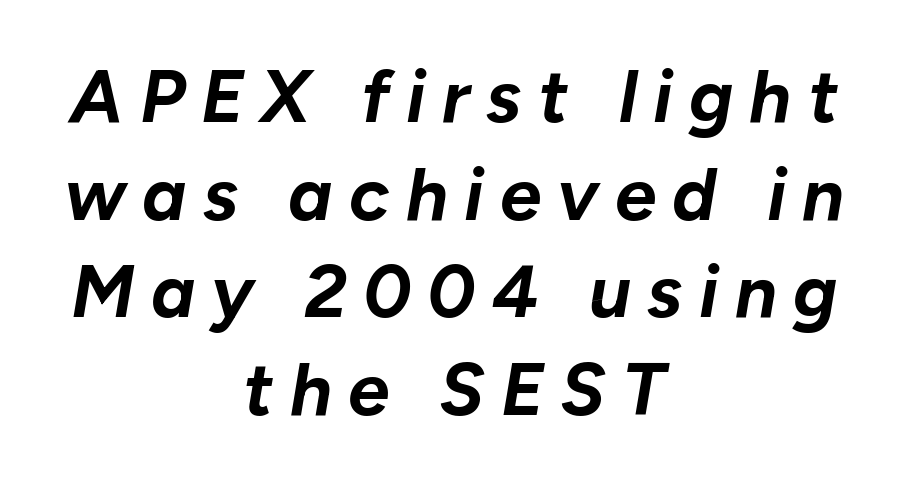
{"italic": "yes", "lean": "right", "slant_degrees": 10, "bold": "yes", "weight": "bold", "width": "normal", "stroke_contrast": "low", "x_height": "medium", "monospaced": "no", "underline": "no", "align": "center", "line_spacing": "normal", "line_spacing_ratio": 1.32, "letter_spacing": "wide", "letter_spacing_em": 0.22, "glyph_px": 74}
